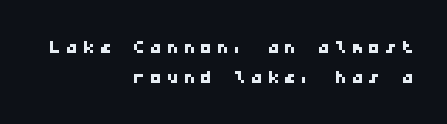
Q: Is the text underlined? A: No.
Q: How is the paragraph aligned? A: Right-aligned.
Q: Is the spacing between letters normal or unusually wide? A: Unusually wide.
